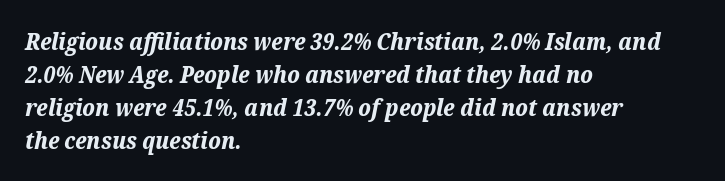
In terms of posture, this sample is oblique. What stands out about the letter spacing? Nothing — it is the standard amount. A classic flush-left, rag-right setting is used for this passage. What weight is shown? A full bold with thick strokes.
